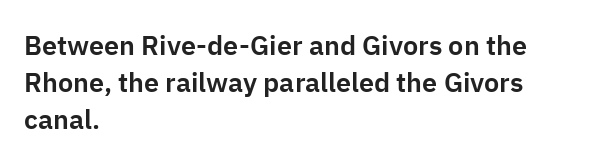
A typesetter would call this zero additional tracking. Notice how descenders clear the ascenders below comfortably — that's standard leading. Ordinary non-slanted type is in use. Letters rest on an invisible, unmarked baseline.
